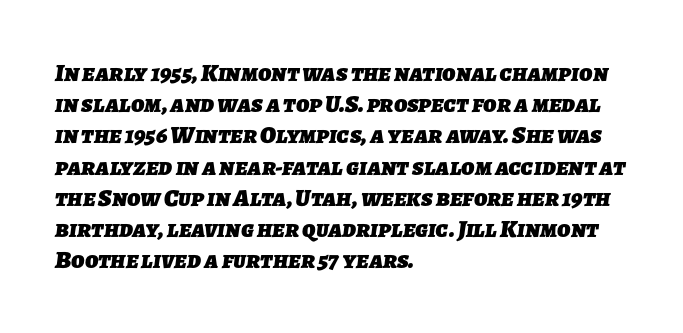
Horizontal alignment here is leftward, the default for most running prose. Rows of type keep a routine distance in the vertical direction. Bare-footed words on every line. Nothing unusual about the tracking: characters are spaced as the font intends.
